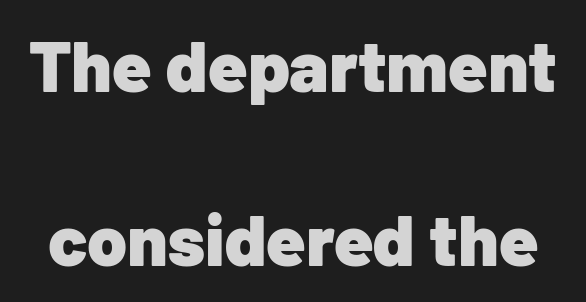
Every stem runs plumb, perpendicular to the baseline. Default kerning and tracking; the words read as compact shapes. Summary of weight: heavy, a full bold. Reading down the column, the eye jumps a long way to each next line. Glance below the letters and you will spot only blank space.
